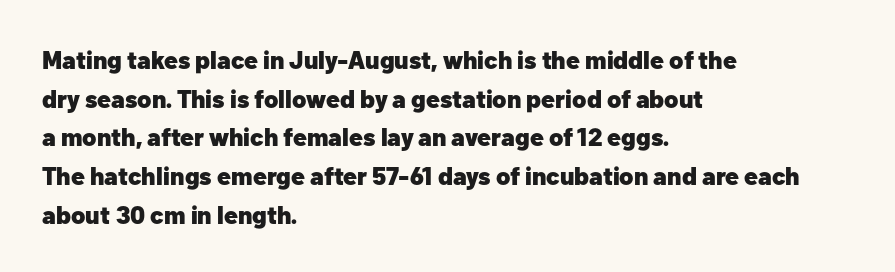
The image shows 25 px bold type, upright; set left-aligned, normal line spacing (1.55x), normal letter spacing, not underlined.
